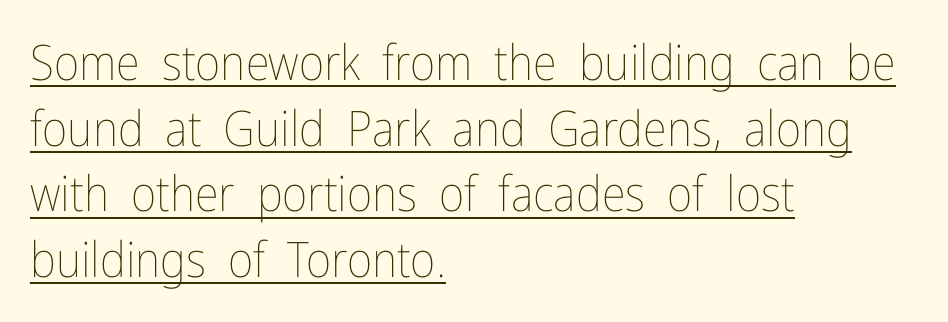
{"italic": "no", "bold": "no", "weight": "thin", "width": "condensed", "stroke_contrast": "low", "x_height": "medium", "monospaced": "no", "underline": "yes", "align": "left", "line_spacing": "normal", "line_spacing_ratio": 1.34, "letter_spacing": "normal", "letter_spacing_em": 0.0, "glyph_px": 49}
